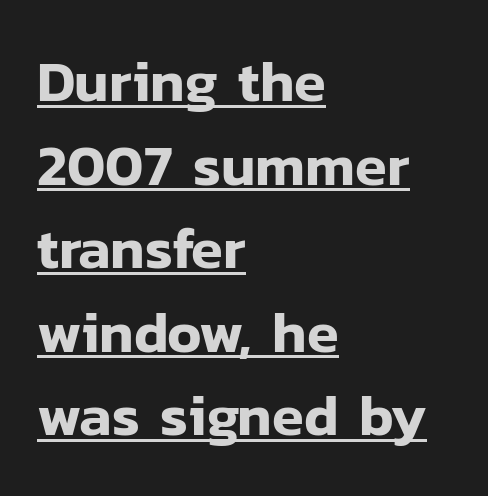
A continuous stroke trails under the words, as in a hyperlink. The rendering keeps characters at their native spacing. Which margin do the lines hug? The left one — the right edge is uneven. What's the leading like? Ordinary, nothing unusual.
